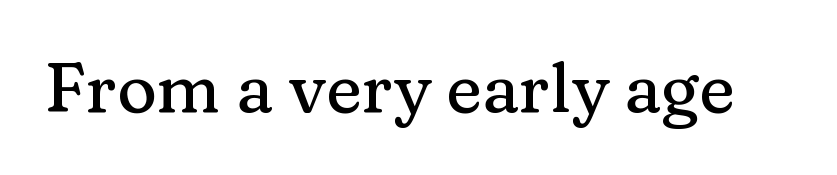
Check the space under the baseline: it is left empty. The text was rendered using a seriffed face with decorative stroke endings. Characters follow at the spacing the type designer built in. These lines are rendered in a variable-pitch font.
